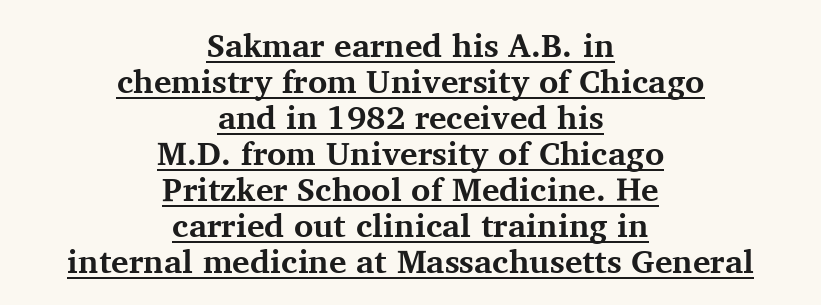
The image shows 33 px bold serif type, upright; set centered, tight line spacing (1.09x), normal letter spacing, underlined; medium stroke contrast and a medium x-height.
